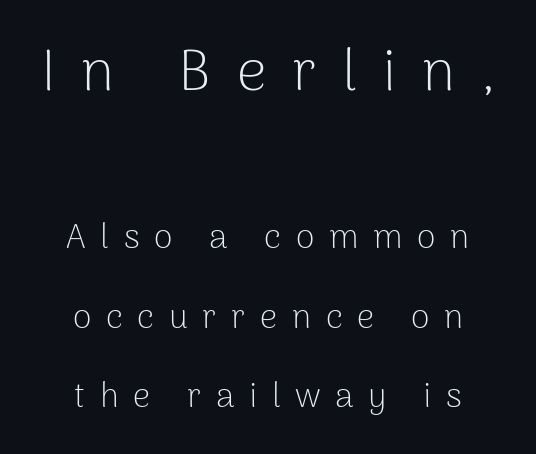
What kind of face is this? One without serifs — a sans. Italic? Not at all — the glyphs are vertical. Unmarked baselines from the first word to the last. Looks like regular typesetting: each glyph gets only the width it needs. Size hierarchy here favors the leading block over the trailing one. The lines are spread far apart with generous leading.
